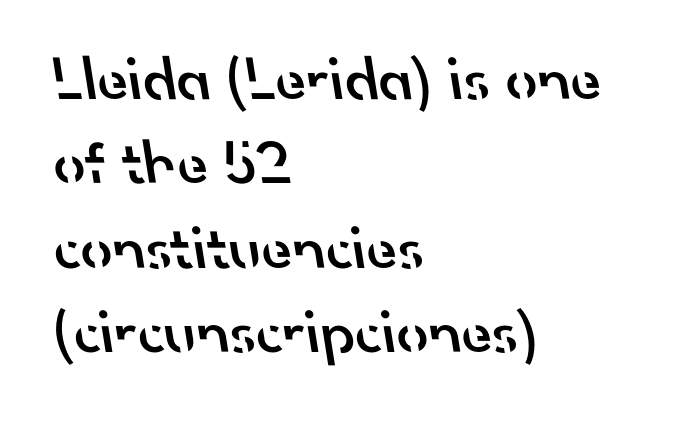
Each new line begins a customary step beneath the previous one. The letters advance in unequal steps, a hallmark of proportional type. The baseline area is clear. Nobody touched the tracking dial on this one. Typeset ragged right — the left edge is the straight one.
